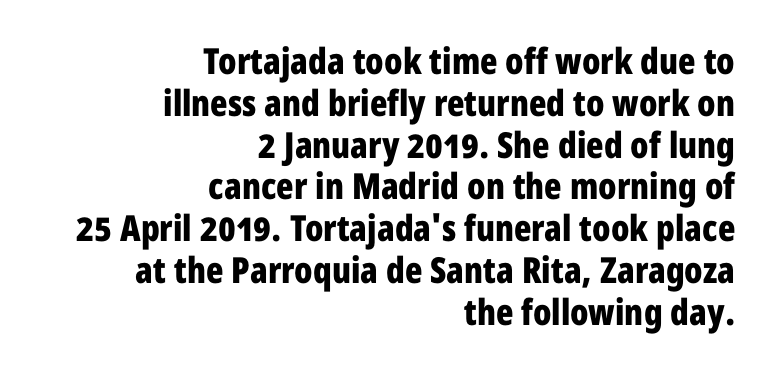
The sample has been set heavy, in full bold. Observe the ordinary spacing: letters are neighbours, not strangers. Letterform terminals end flat and unadorned throughout the passage. A bare baseline throughout the passage. Varying glyph widths throughout — classic text-font behaviour.
